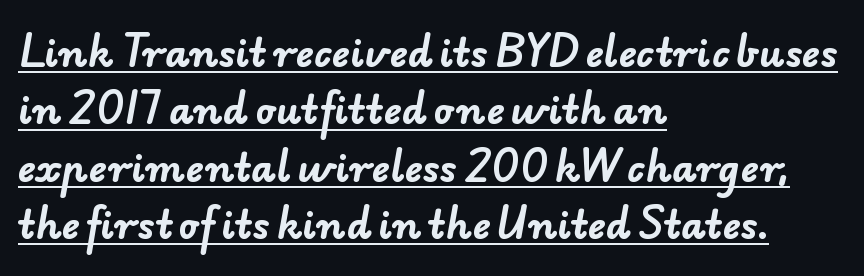
The image shows 38 px bold sans-serif type; set left-aligned, normal line spacing (1.51x), normal letter spacing, underlined; low stroke contrast and a small x-height.
